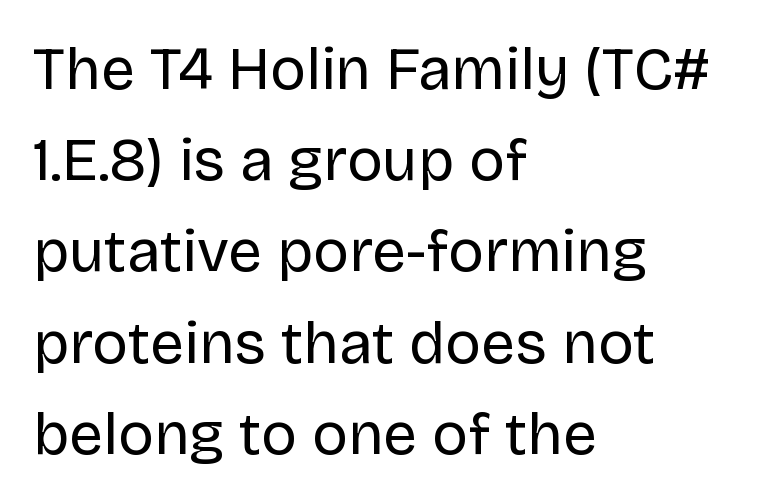
Q: Is the text bold? A: No.
Q: Is the text italic (slanted)? A: No, it is upright.
Q: Is the typeface a serif or a sans-serif typeface? A: Sans-serif.
Q: Is the text underlined? A: No.
Q: How is the paragraph aligned? A: Left-aligned.
Q: Is the spacing between letters normal or unusually wide? A: Normal.
Q: Is the spacing between lines tight, normal or loose? A: Normal.
Q: Width (condensed, normal, or wide)? A: Normal.
Q: Stroke contrast? A: Low.
Q: x-height? A: Large.
Q: Monospaced? A: No.
